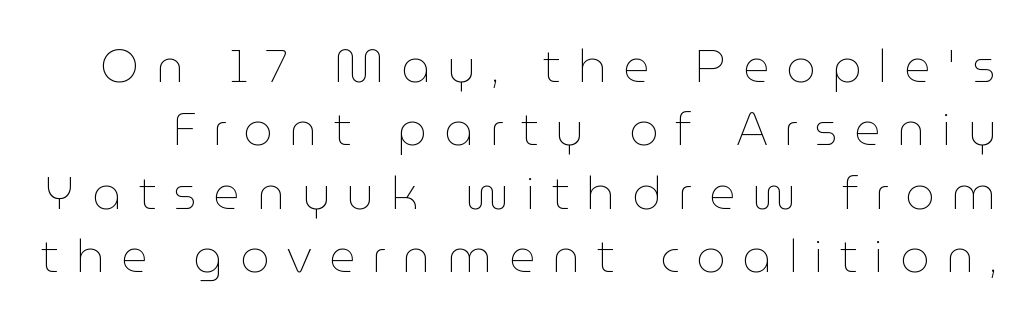
This sample has the flowing, uneven cadence of proportional lettering. On a weight scale, this lands at 450 or below. Regarding leading, the lines here are spaced in the standard way. A bare baseline throughout the passage. The face used here is rendered with a markedly widened letterfit.
